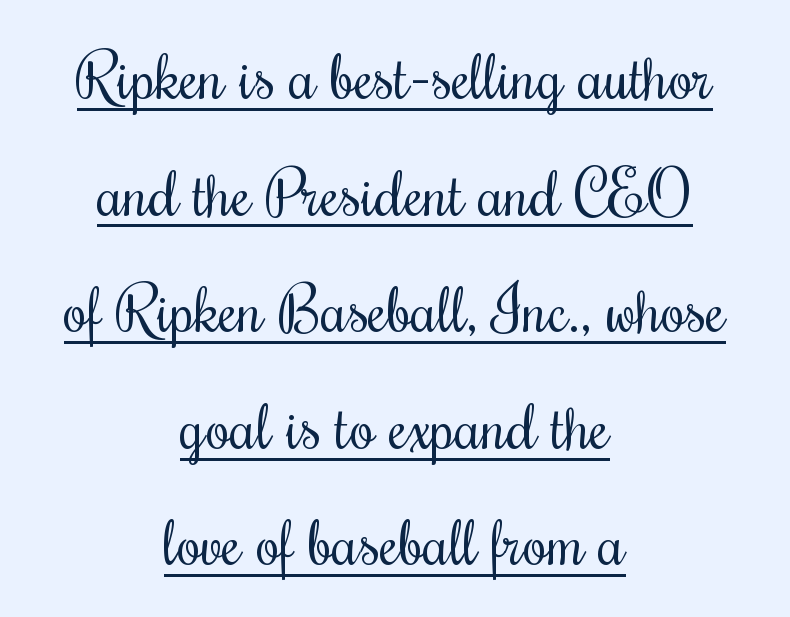
A continuous stroke trails under the words, as in a hyperlink. Vertical stems look standard width or narrower in stroke. Varying glyph widths throughout — classic text-font behaviour. Small tapered or slab feet sit at the stroke ends, so this counts as serif. Letter spacing: default.
